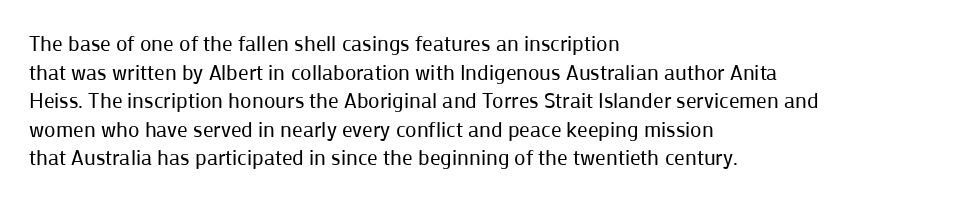
{"italic": "no", "bold": "no", "underline": "no", "align": "left", "line_spacing": "normal", "line_spacing_ratio": 1.36, "letter_spacing": "normal", "letter_spacing_em": 0.0, "glyph_px": 21}
